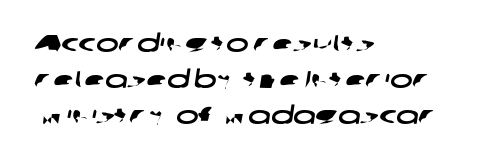
Check the space under the baseline: it is left empty. Successive baselines arrive at the customary interval. No extra tracking has been applied to these lines. The paragraph has a hard left edge and a soft right edge.
